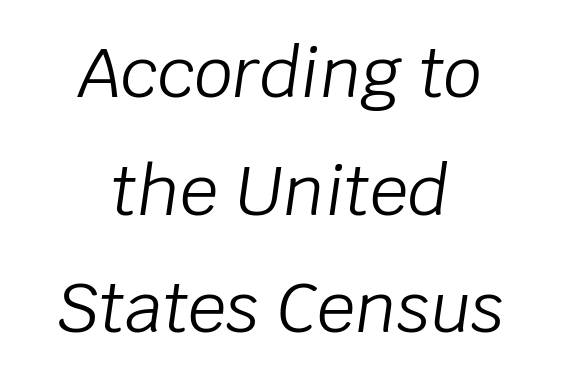
Q: Is the text bold? A: No.
Q: Is the text italic (slanted)? A: Yes, it leans right by about 8 degrees.
Q: Is the text underlined? A: No.
Q: How is the paragraph aligned? A: Centered.
Q: Is the spacing between letters normal or unusually wide? A: Normal.
Q: Width (condensed, normal, or wide)? A: Normal.
Q: Stroke contrast? A: Low.
Q: x-height? A: Large.
Q: Monospaced? A: No.
